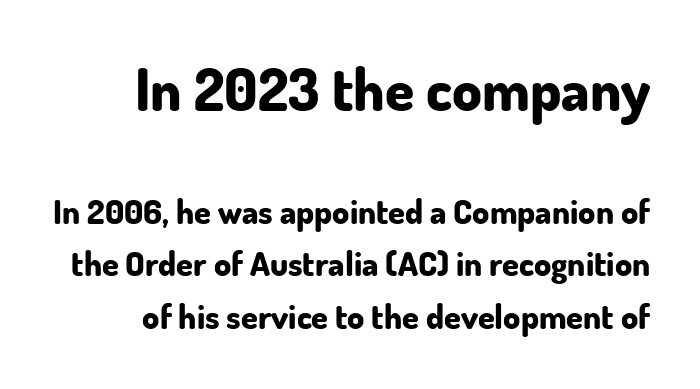
Q: Is the text bold? A: Yes.
Q: Is the text italic (slanted)? A: No, it is upright.
Q: Is the typeface a serif or a sans-serif typeface? A: Sans-serif.
Q: Is the text underlined? A: No.
Q: Is the spacing between letters normal or unusually wide? A: Normal.
Q: Is the spacing between lines tight, normal or loose? A: Normal.
Q: Which block of text is set in a larger size, the first (top) or the second (bottom)? A: The first (top) one.
Q: Width (condensed, normal, or wide)? A: Normal.
Q: Stroke contrast? A: Low.
Q: x-height? A: Small.
Q: Monospaced? A: No.
